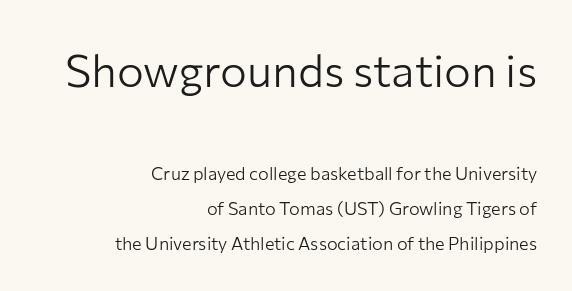
Q: Is the text bold? A: No.
Q: Is the text italic (slanted)? A: No, it is upright.
Q: Is the typeface a serif or a sans-serif typeface? A: Sans-serif.
Q: Is the text underlined? A: No.
Q: How is the paragraph aligned? A: Right-aligned.
Q: Is the spacing between letters normal or unusually wide? A: Normal.
Q: Is the spacing between lines tight, normal or loose? A: Loose.
Q: Which block of text is set in a larger size, the first (top) or the second (bottom)? A: The first (top) one.
Q: Width (condensed, normal, or wide)? A: Normal.
Q: Stroke contrast? A: Low.
Q: x-height? A: Medium.
Q: Monospaced? A: No.
